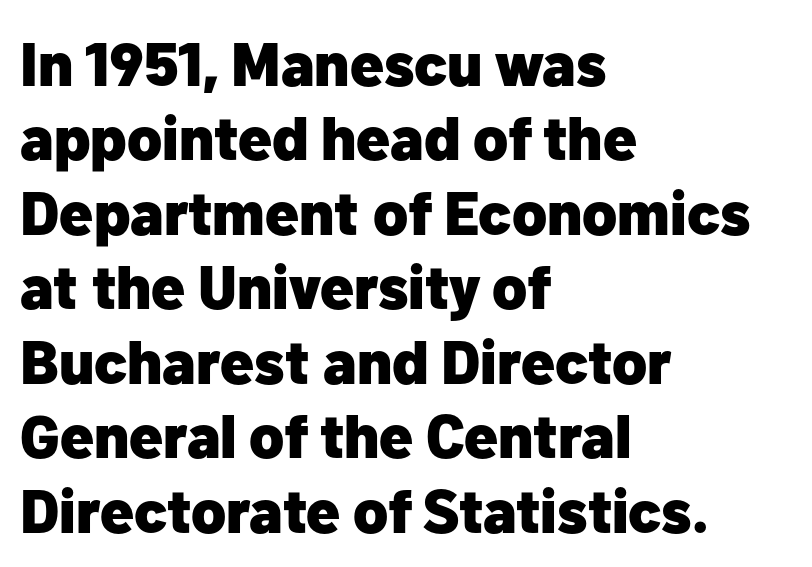
The image shows 61 px heavy sans-serif type, upright; set left-aligned, line spacing 1.22x, normal letter spacing, not underlined; low stroke contrast and a medium x-height.
